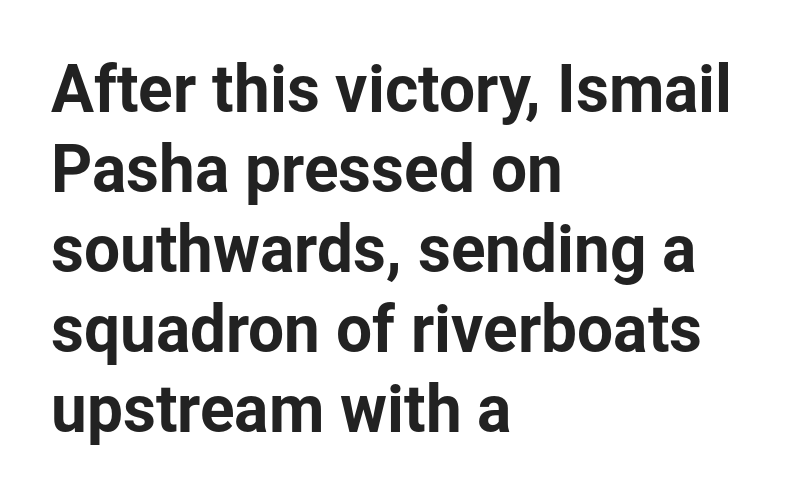
Q: Is the text italic (slanted)? A: No, it is upright.
Q: Is the typeface a serif or a sans-serif typeface? A: Sans-serif.
Q: Is the text underlined? A: No.
Q: How is the paragraph aligned? A: Left-aligned.
Q: Is the spacing between letters normal or unusually wide? A: Normal.
Q: Is the spacing between lines tight, normal or loose? A: Normal.
Q: Width (condensed, normal, or wide)? A: Normal.
Q: Stroke contrast? A: Low.
Q: x-height? A: Medium.
Q: Monospaced? A: No.
